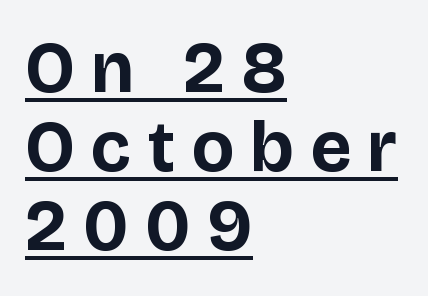
The image shows 72 px bold sans-serif type, upright; set left-aligned, tight line spacing (1.1x), unusually wide letter spacing (+0.23 em), underlined; low stroke contrast and a large x-height.
